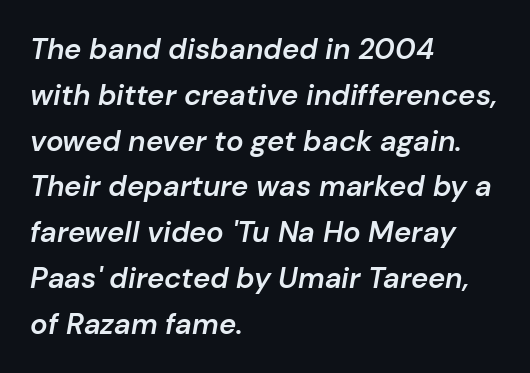
Q: Is the text bold? A: Semi-bold.
Q: Is the text italic (slanted)? A: Yes, it leans right by about 10 degrees.
Q: Is the text underlined? A: No.
Q: How is the paragraph aligned? A: Left-aligned.
Q: Is the spacing between letters normal or unusually wide? A: Normal.
Q: Is the spacing between lines tight, normal or loose? A: Normal.
Q: Width (condensed, normal, or wide)? A: Normal.
Q: Stroke contrast? A: Low.
Q: x-height? A: Medium.
Q: Monospaced? A: No.
